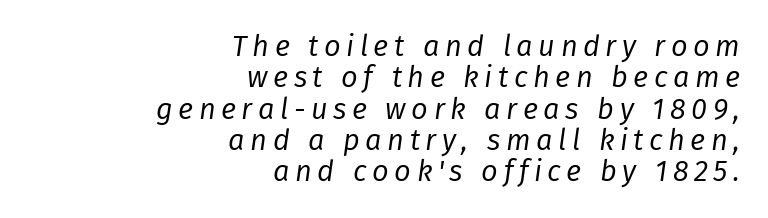
Q: Is the text bold? A: No.
Q: Is the text italic (slanted)? A: Yes, it leans right by about 8 degrees.
Q: Is the text underlined? A: No.
Q: How is the paragraph aligned? A: Right-aligned.
Q: Is the spacing between lines tight, normal or loose? A: Tight.
Q: Width (condensed, normal, or wide)? A: Normal.
Q: Stroke contrast? A: Low.
Q: x-height? A: Medium.
Q: Monospaced? A: No.
